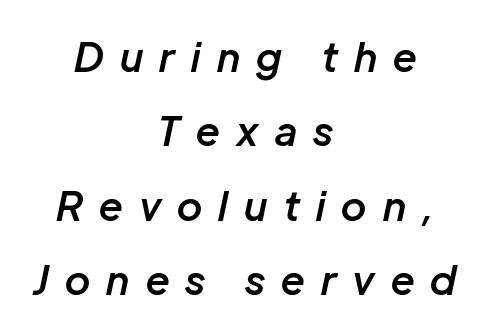
Typesetter's note: demi weight, one step under bold. Do the characters align in a grid? No, the font is proportional. Centered paragraph, ragged on both sides. Yep, that's italic — everything's leaning. You could only call the tracking loose — the letters float apart.
